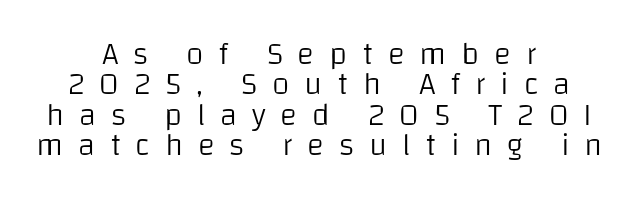
The image shows 32 px light sans-serif type, upright; set centered, tight line spacing (0.95x), unusually wide letter spacing (+0.46 em), not underlined; low stroke contrast and a large x-height.
